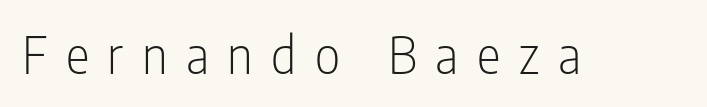
The image shows 50 px light, condensed sans-serif type, upright; set unusually wide letter spacing (+0.37 em), not underlined; low stroke contrast and a medium x-height.
